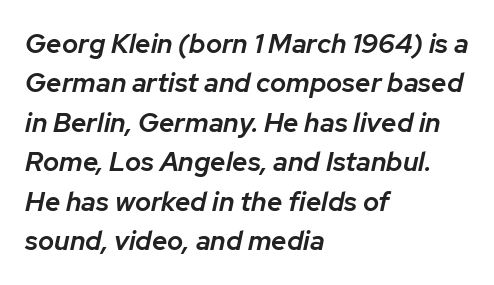
Q: Is the text bold? A: Semi-bold.
Q: Is the text italic (slanted)? A: Yes, it leans right by about 12 degrees.
Q: Is the text underlined? A: No.
Q: How is the paragraph aligned? A: Left-aligned.
Q: Is the spacing between letters normal or unusually wide? A: Normal.
Q: Is the spacing between lines tight, normal or loose? A: Normal.
